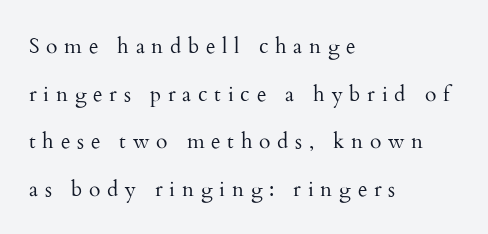
{"italic": "no", "bold": "no", "underline": "no", "align": "left", "line_spacing": "loose", "line_spacing_ratio": 2.27, "letter_spacing": "wide", "letter_spacing_em": 0.32, "glyph_px": 21}
